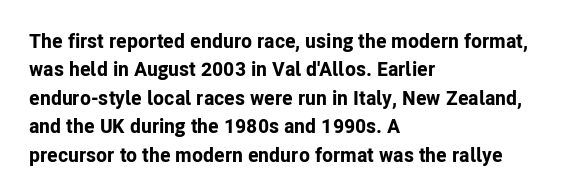
Has an underline been added? It has not. Here the glyphs are tracked normally, forming tight word shapes. Compared with typical paragraphs, the rows here are spaced about the same. The characters look thick and weighty, a clear bold.
